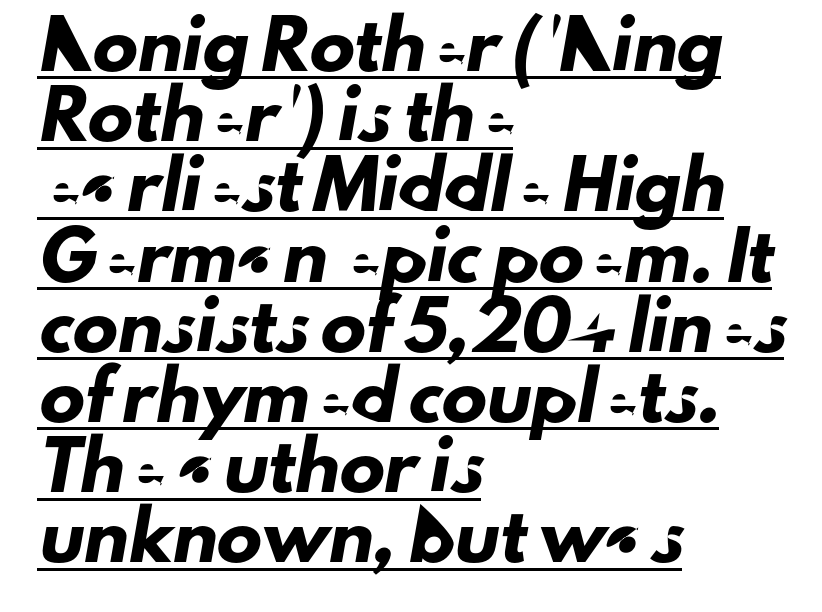
Q: Is the typeface a serif or a sans-serif typeface? A: Sans-serif.
Q: Is the text underlined? A: Yes.
Q: How is the paragraph aligned? A: Left-aligned.
Q: Is the spacing between letters normal or unusually wide? A: Normal.
Q: Is the spacing between lines tight, normal or loose? A: Normal.
Q: Width (condensed, normal, or wide)? A: Normal.
Q: Stroke contrast? A: Low.
Q: x-height? A: Small.
Q: Monospaced? A: No.
